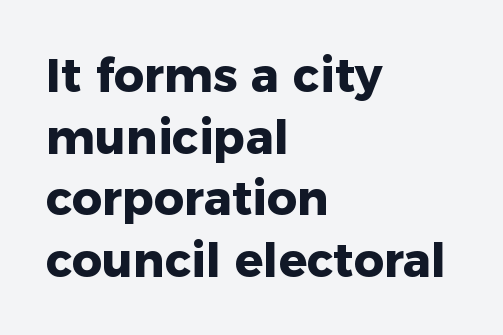
{"serif": "no", "italic": "no", "bold": "yes", "weight": "heavy", "width": "normal", "stroke_contrast": "low", "x_height": "medium", "monospaced": "no", "underline": "no", "align": "left", "line_spacing": "normal", "line_spacing_ratio": 1.31, "letter_spacing": "normal", "letter_spacing_em": 0.0, "glyph_px": 47}
